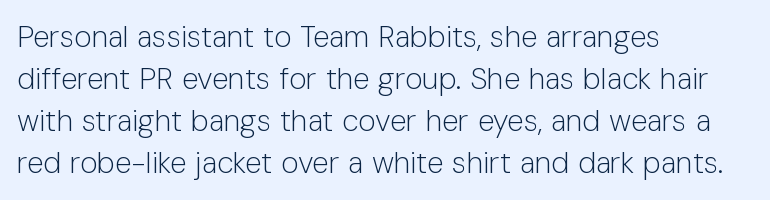
{"serif": "no", "italic": "no", "bold": "no", "weight": "light", "width": "normal", "stroke_contrast": "low", "x_height": "medium", "monospaced": "no", "underline": "no", "align": "left", "line_spacing": "normal", "line_spacing_ratio": 1.4, "letter_spacing": "normal", "letter_spacing_em": 0.0, "glyph_px": 30}
